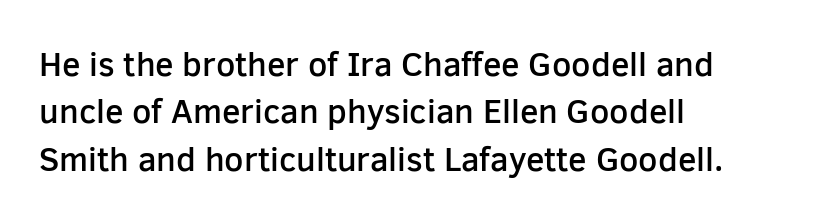
The image shows 34 px semibold sans-serif type, upright; set left-aligned, normal line spacing (1.39x), normal letter spacing, not underlined; low stroke contrast and a medium x-height.
